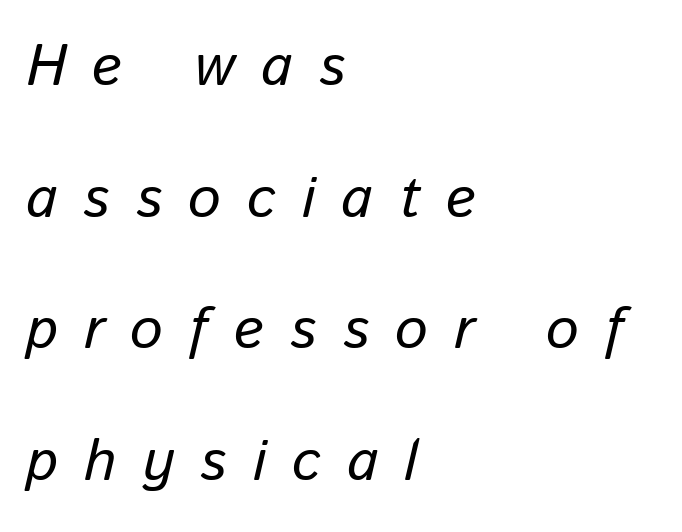
Nobody drew a line under any word here. You could not count columns in this text — the font is proportionally spaced. Weight class: somewhere from thin through regular. Short and long lines alike share a common starting point at left. How are the letters spaced? Widely, with obvious added tracking. Italic? Definitely — the glyphs are oblique.
